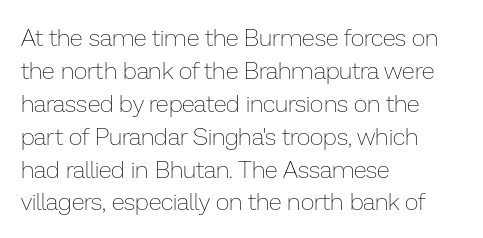
{"italic": "no", "bold": "no", "underline": "no", "align": "left", "line_spacing": "normal", "line_spacing_ratio": 1.37, "letter_spacing": "normal", "letter_spacing_em": 0.0, "glyph_px": 24}
